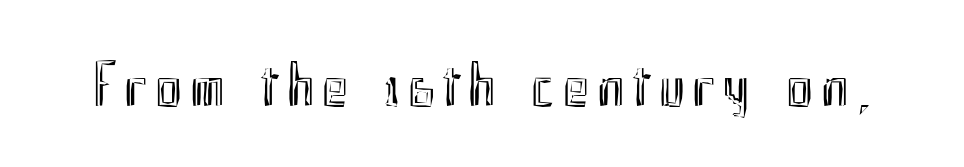
These lines are rendered in a variable-pitch font. Ascenders rise straight up at ninety degrees. No word sits above an underline.
